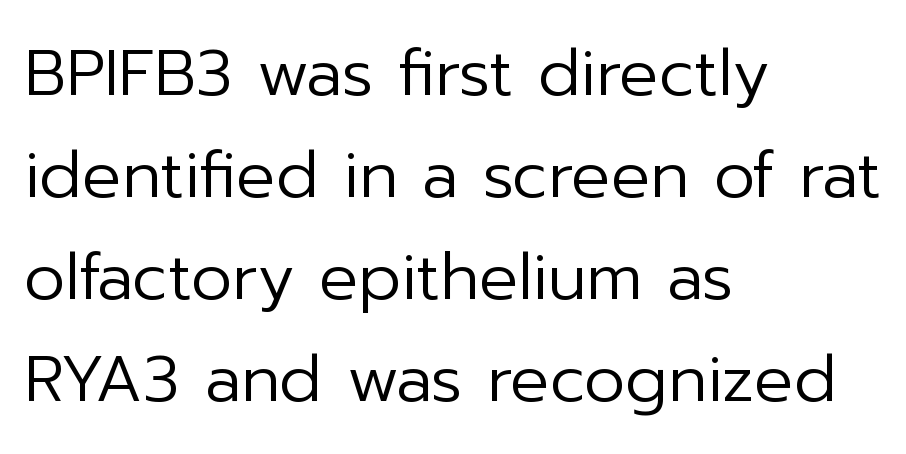
{"serif": "no", "italic": "no", "bold": "no", "weight": "regular", "width": "normal", "stroke_contrast": "low", "x_height": "medium", "monospaced": "no", "underline": "no", "align": "left", "line_spacing": "normal", "line_spacing_ratio": 1.57, "letter_spacing": "normal", "letter_spacing_em": 0.0, "glyph_px": 65}
